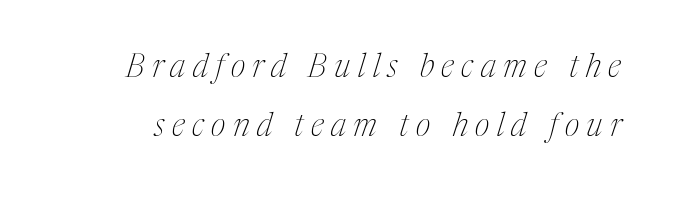
{"serif": "yes", "italic": "yes", "lean": "right", "slant_degrees": 17, "bold": "no", "weight": "thin", "width": "condensed", "stroke_contrast": "medium", "x_height": "medium", "monospaced": "no", "underline": "no", "line_spacing_ratio": 1.85, "letter_spacing": "wide", "letter_spacing_em": 0.23, "glyph_px": 32}
